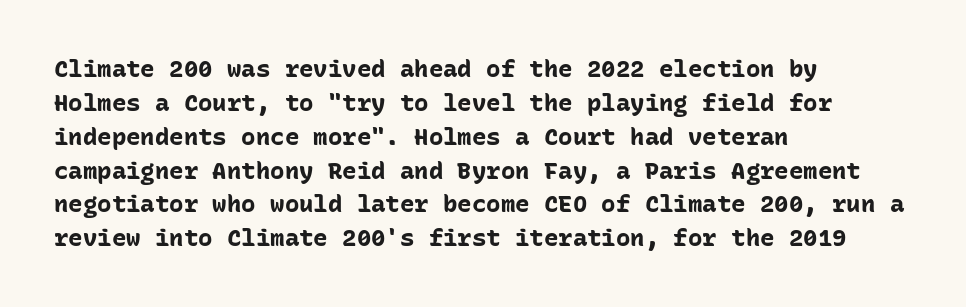
Q: Is the text bold? A: Yes.
Q: Is the text italic (slanted)? A: No, it is upright.
Q: Is the text underlined? A: No.
Q: How is the paragraph aligned? A: Left-aligned.
Q: Is the spacing between letters normal or unusually wide? A: Normal.
Q: Is the spacing between lines tight, normal or loose? A: Normal.
